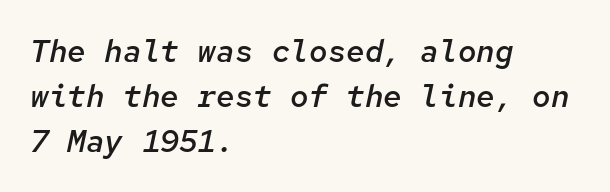
The image shows 31 px semibold type, italic (leaning right), monospaced; set left-aligned, normal line spacing (1.45x), normal letter spacing, not underlined; low stroke contrast and a medium x-height.
